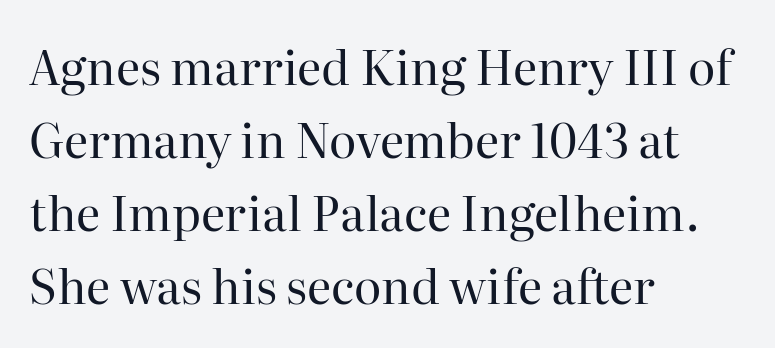
Q: Is the text bold? A: No.
Q: Is the text italic (slanted)? A: No, it is upright.
Q: Is the typeface a serif or a sans-serif typeface? A: Serif.
Q: Is the text underlined? A: No.
Q: How is the paragraph aligned? A: Left-aligned.
Q: Is the spacing between letters normal or unusually wide? A: Normal.
Q: Is the spacing between lines tight, normal or loose? A: Normal.
Q: Width (condensed, normal, or wide)? A: Normal.
Q: Stroke contrast? A: High.
Q: x-height? A: Medium.
Q: Monospaced? A: No.
